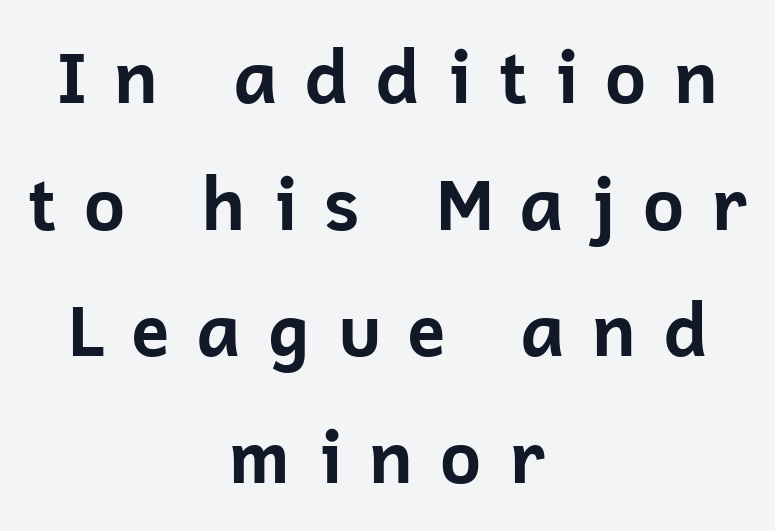
Q: Is the text bold? A: Yes.
Q: Is the text italic (slanted)? A: No, it is upright.
Q: Is the typeface a serif or a sans-serif typeface? A: Sans-serif.
Q: Is the text underlined? A: No.
Q: How is the paragraph aligned? A: Centered.
Q: Is the spacing between letters normal or unusually wide? A: Unusually wide.
Q: Width (condensed, normal, or wide)? A: Normal.
Q: Stroke contrast? A: Low.
Q: x-height? A: Medium.
Q: Monospaced? A: No.
